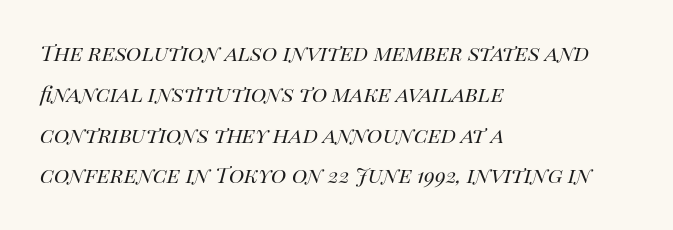
{"italic": "yes", "lean": "right", "slant_degrees": 14, "bold": "no", "underline": "no", "align": "left", "line_spacing": "normal", "line_spacing_ratio": 1.57, "letter_spacing": "normal", "letter_spacing_em": 0.0, "glyph_px": 26}
